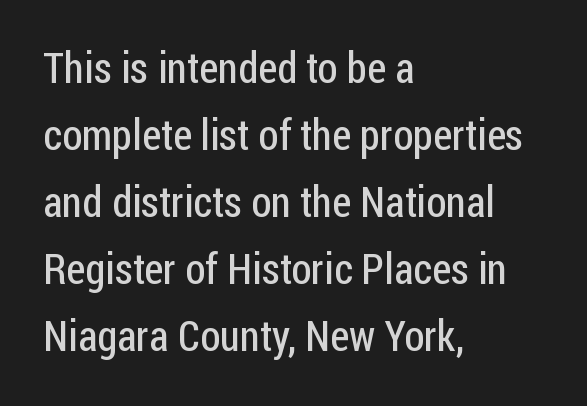
{"serif": "no", "italic": "no", "bold": "no", "weight": "regular", "width": "condensed", "stroke_contrast": "low", "x_height": "medium", "monospaced": "no", "underline": "no", "align": "left", "line_spacing": "normal", "line_spacing_ratio": 1.56, "letter_spacing": "normal", "letter_spacing_em": 0.0, "glyph_px": 43}
